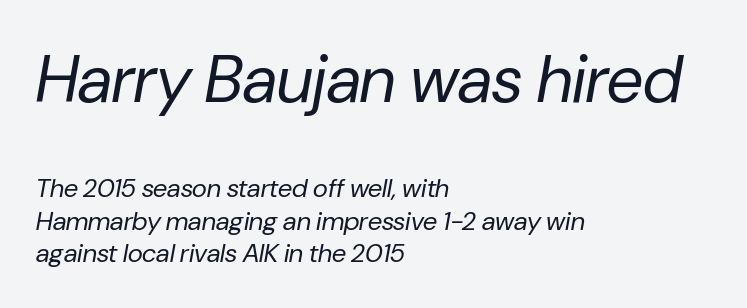
The rendering uses a moderate line-height, typical for paragraphs. This layout puts the oversized block above and the modest block below. Leftover space on each line is placed entirely after the last word. Does extra space separate the letters? No, they use regular spacing. Stems here are at most as thick as an everyday book face.
